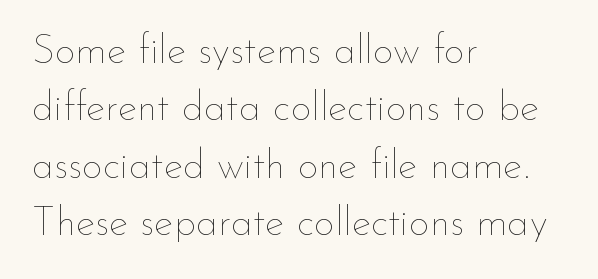
The image shows 41 px thin type, upright; set left-aligned, normal line spacing (1.4x), normal letter spacing, not underlined; low stroke contrast and a small x-height.
